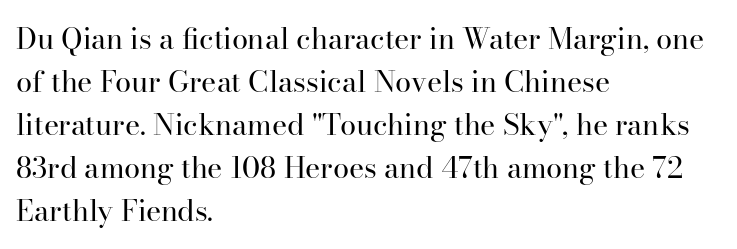
The characters are drawn with everyday or finer stroke widths. The lettering holds an erect, upright posture throughout. Quick note: interline space is typical. Only glyphs here, with clear space below each row.
